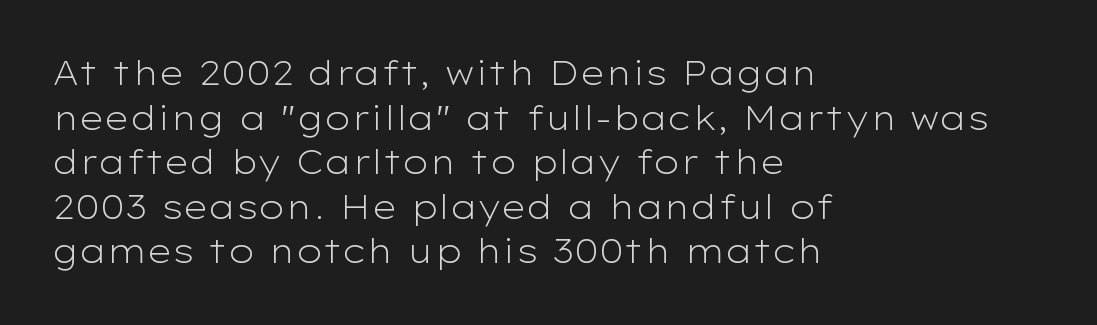
The image shows 33 px light, wide sans-serif type, upright; set left-aligned, normal line spacing (1.35x), normal letter spacing, not underlined; low stroke contrast and a medium x-height.
